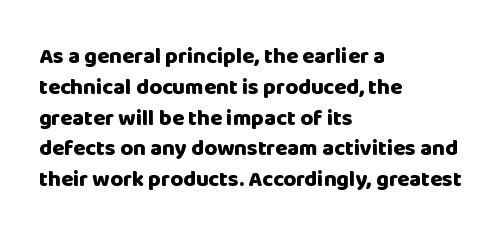
The image shows 22 px bold type, upright; set left-aligned, normal line spacing (1.4x), normal letter spacing, not underlined.
